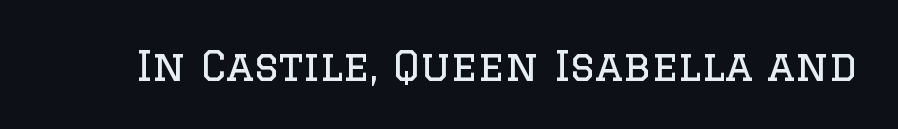
These lines are composed in type with serifs. The font is comparable to plain body text, perhaps lighter. Underlining? Definitely not there. A typesetter would call this proportional, since set widths differ per character. Designer's note — italics off, roman on. Nothing unusual about the tracking: characters are spaced as the font intends.
